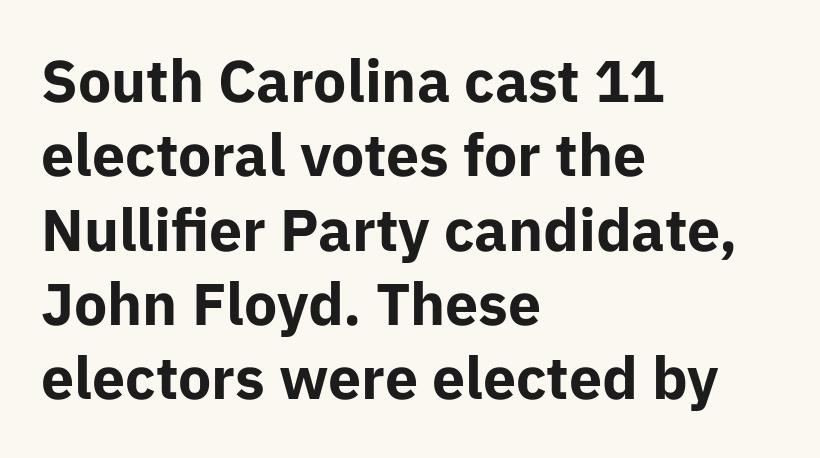
Q: Is the text bold? A: Yes.
Q: Is the text italic (slanted)? A: No, it is upright.
Q: Is the typeface a serif or a sans-serif typeface? A: Sans-serif.
Q: Is the text underlined? A: No.
Q: How is the paragraph aligned? A: Left-aligned.
Q: Is the spacing between letters normal or unusually wide? A: Normal.
Q: Is the spacing between lines tight, normal or loose? A: Normal.
Q: Width (condensed, normal, or wide)? A: Normal.
Q: Stroke contrast? A: Low.
Q: x-height? A: Medium.
Q: Monospaced? A: No.
